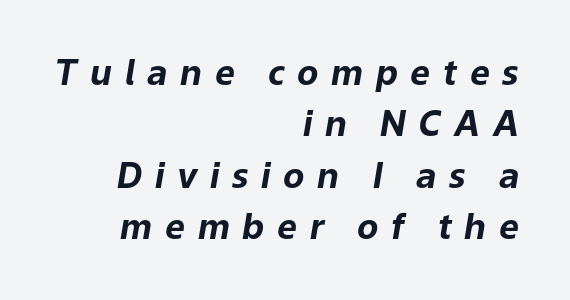
The image shows 35 px bold type, italic (leaning right); set right-aligned, normal line spacing (1.47x), unusually wide letter spacing (+0.36 em), not underlined; low stroke contrast and a medium x-height.
